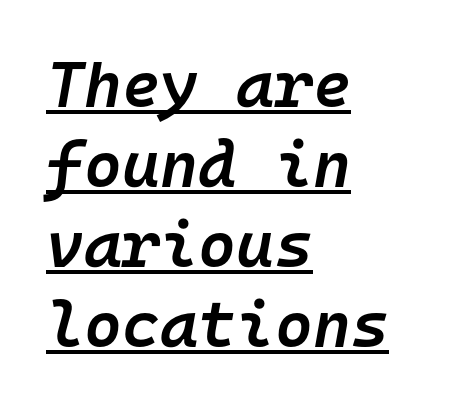
Q: Is the text bold? A: Semi-bold.
Q: Is the text italic (slanted)? A: Yes, it leans right by about 10 degrees.
Q: Is the text underlined? A: Yes.
Q: How is the paragraph aligned? A: Left-aligned.
Q: Is the spacing between letters normal or unusually wide? A: Normal.
Q: Width (condensed, normal, or wide)? A: Normal.
Q: Stroke contrast? A: Low.
Q: x-height? A: Medium.
Q: Monospaced? A: Yes.
